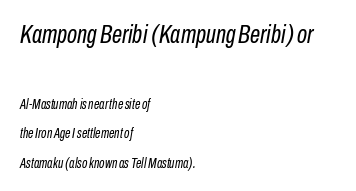
The weight tops out at a normal text grade. If you measured baseline to baseline, you'd find a long distance. Every character sits at an angle, as italics do. Any mark beneath the type? The region is blank. Is the lower block the larger one? No — the upper block carries the bigger type.
